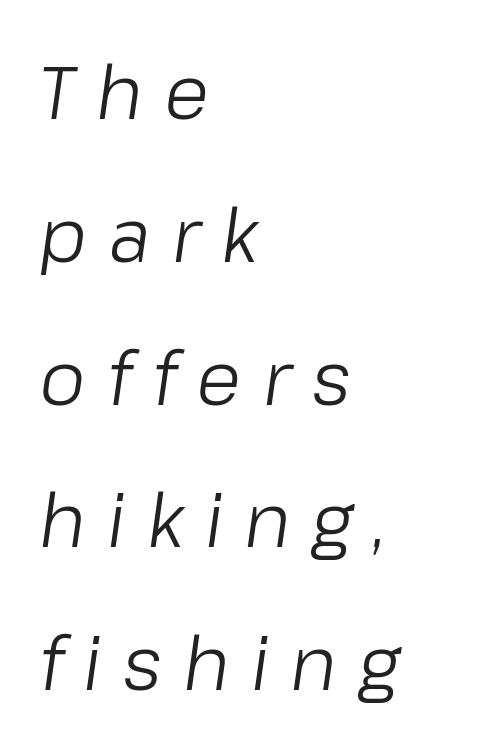
The specimen reads as italic at a glance. Line spacing here is loose. Does extra space separate the letters? Yes, quite a lot of it. On a weight scale, this lands at 450 or below. Descender tails drop into unmarked territory. Each letter keeps its own natural width here, so spacing adapts to shape.
